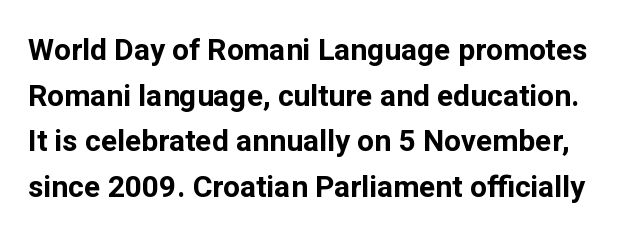
Stroke thickness is high; the sample reads as a true bold. The rows are spaced the way most documents space them. The gaps between neighbouring characters are ordinary and unremarkable. Proportional: the letters do not fall into vertical columns. The specimen omits any rule beneath the text block's lines. The typography opts for an upright posture over an oblique one.
